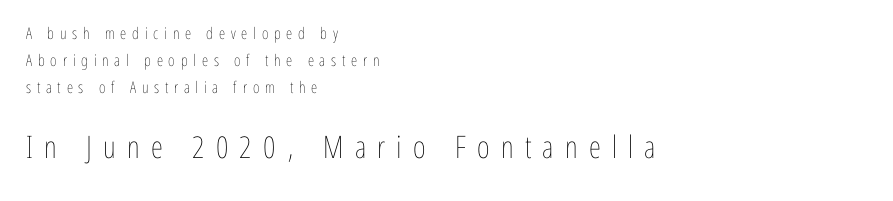
{"italic": "no", "bold": "no", "weight": "thin", "width": "condensed", "stroke_contrast": "low", "x_height": "medium", "monospaced": "no", "underline": "no", "align": "left", "line_spacing": "normal", "line_spacing_ratio": 1.69, "letter_spacing": "wide", "letter_spacing_em": 0.36, "larger_block": "second", "size_ratio": 1.94, "glyph_px": 31}
